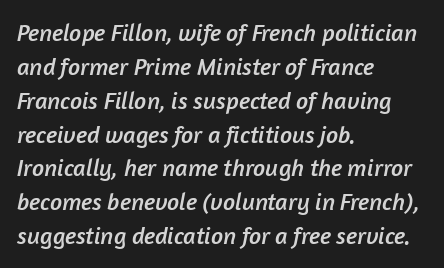
Lines of text with bare space underneath. Glyph-to-glyph distance matches everyday printed text. The lines sit at an ordinary, default distance from one another. The lines in this sample share a left origin and differ only in where they stop.
